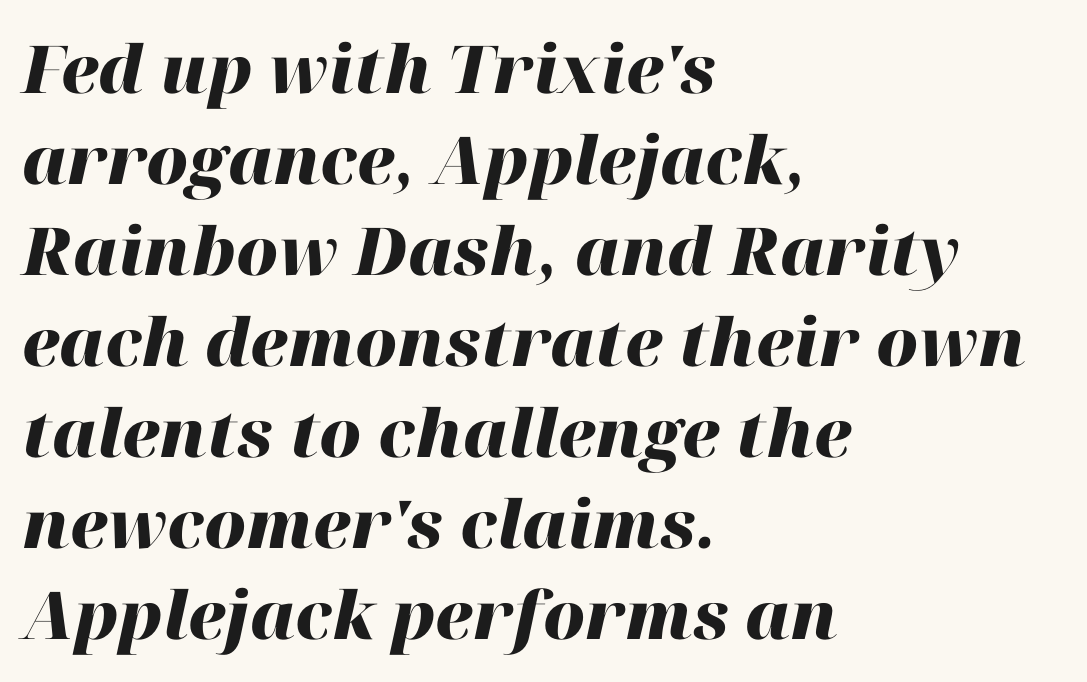
The image shows 66 px heavy type, italic (leaning right); set left-aligned, normal line spacing (1.38x), normal letter spacing, not underlined; high stroke contrast and a medium x-height.
